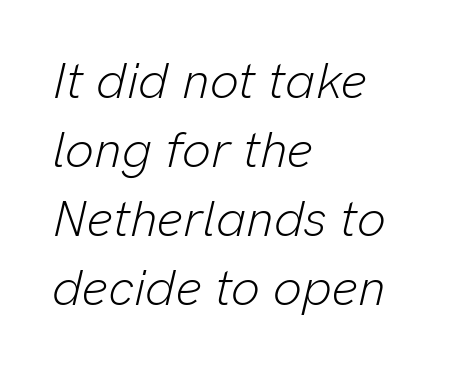
{"italic": "yes", "lean": "right", "slant_degrees": 13, "bold": "no", "weight": "light", "width": "normal", "stroke_contrast": "low", "x_height": "medium", "monospaced": "no", "underline": "no", "align": "left", "line_spacing": "normal", "line_spacing_ratio": 1.35, "letter_spacing": "normal", "letter_spacing_em": 0.0, "glyph_px": 51}
